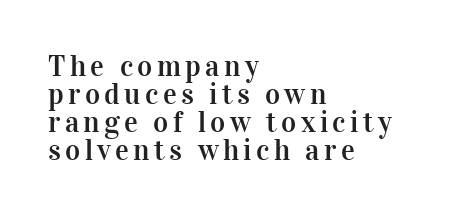
The image shows 29 px serif type, upright; set left-aligned, tight line spacing (0.96x), not underlined; high stroke contrast and a medium x-height.
